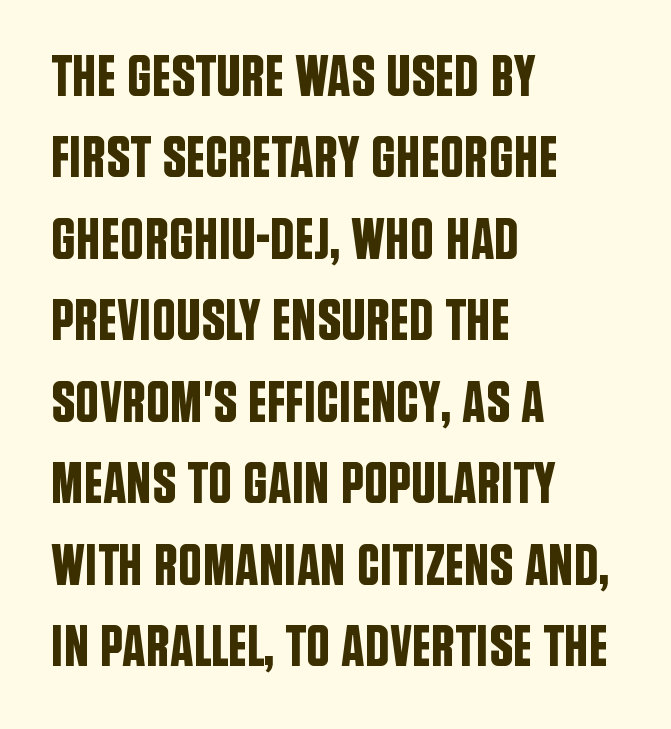
The image shows 59 px condensed sans-serif type, upright; set left-aligned, normal line spacing (1.38x), normal letter spacing, not underlined; low stroke contrast and a large x-height.
